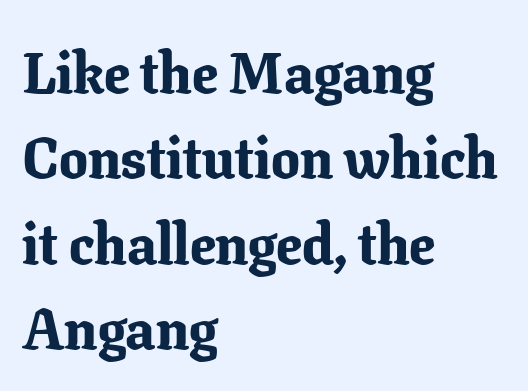
Q: Is the text bold? A: Yes.
Q: Is the text italic (slanted)? A: No, it is upright.
Q: Is the typeface a serif or a sans-serif typeface? A: Serif.
Q: Is the text underlined? A: No.
Q: How is the paragraph aligned? A: Left-aligned.
Q: Is the spacing between letters normal or unusually wide? A: Normal.
Q: Is the spacing between lines tight, normal or loose? A: Normal.
Q: Width (condensed, normal, or wide)? A: Normal.
Q: Stroke contrast? A: Low.
Q: x-height? A: Medium.
Q: Monospaced? A: No.
